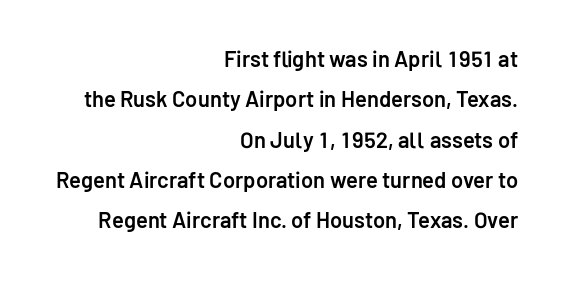
The letterforms sit shoulder to shoulder at normal distance. The lettering stays uniformly vertical, giving the passage a roman look. A student would call this right alignment; a typographer would say flush right, rag left. This is moderately heavy type, rendered in semibold. Check the space under the baseline: it is left empty.
